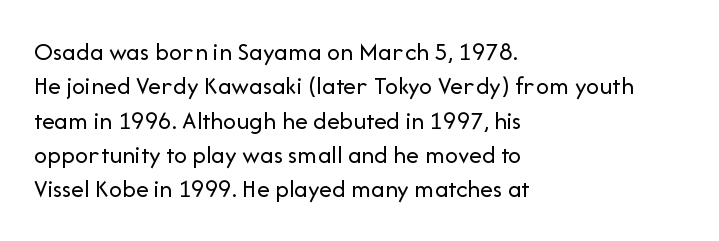
{"italic": "no", "bold": "no", "underline": "no", "align": "left", "line_spacing": "normal", "line_spacing_ratio": 1.32, "letter_spacing": "normal", "letter_spacing_em": 0.0, "glyph_px": 26}
